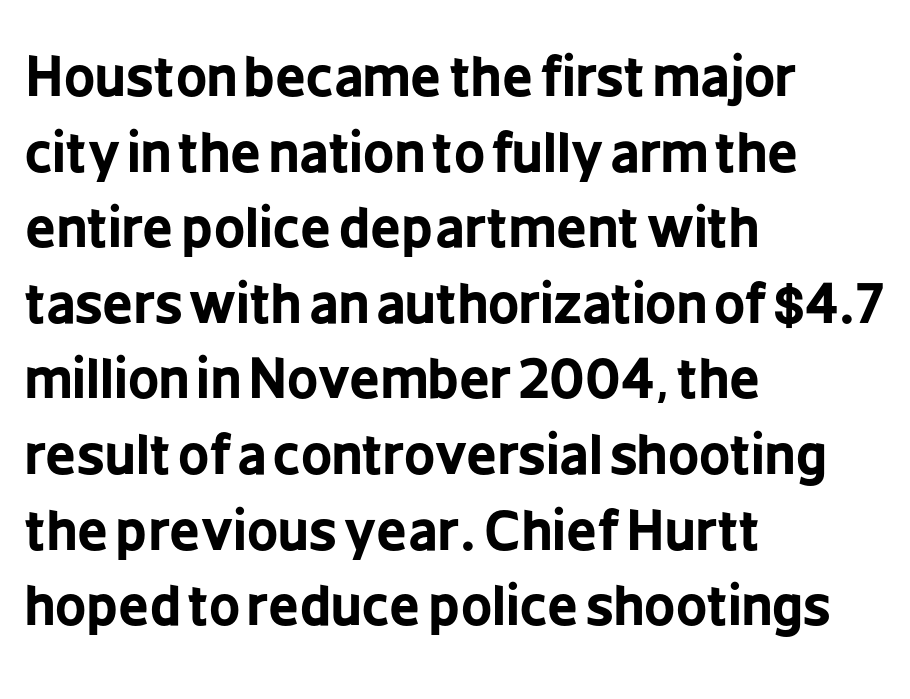
The rendering uses natural spacing where letterforms have individual widths. Stroke terminals: plain, sans-serif. The ragged edge is on the right, which tells us the setting is flush left. Heavy, bold letterforms. Clear beneath every line of the passage.
